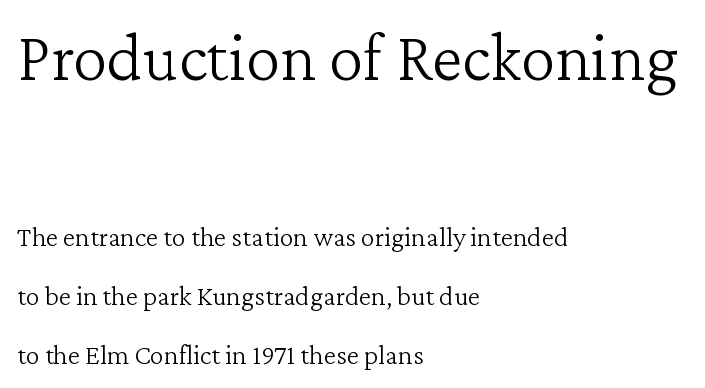
The image shows 70 px light serif type, upright; set left-aligned, loose line spacing (2.1x), normal letter spacing, not underlined; the first (top) block is 2.5x larger; low stroke contrast and a medium x-height.
